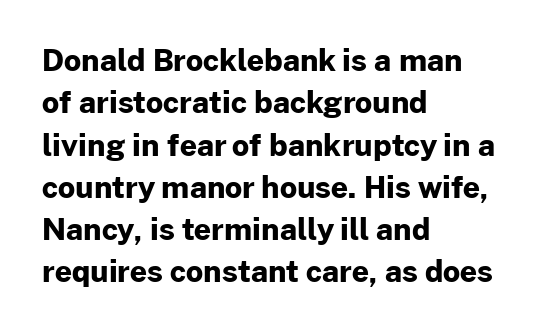
The face used here is a sans, in the tradition of grotesques and geometrics. Style check: upright. In terms of leading, this rendering sits right in the middle. The space directly below the letters is spotless. Looks like regular typesetting: each glyph gets only the width it needs.
